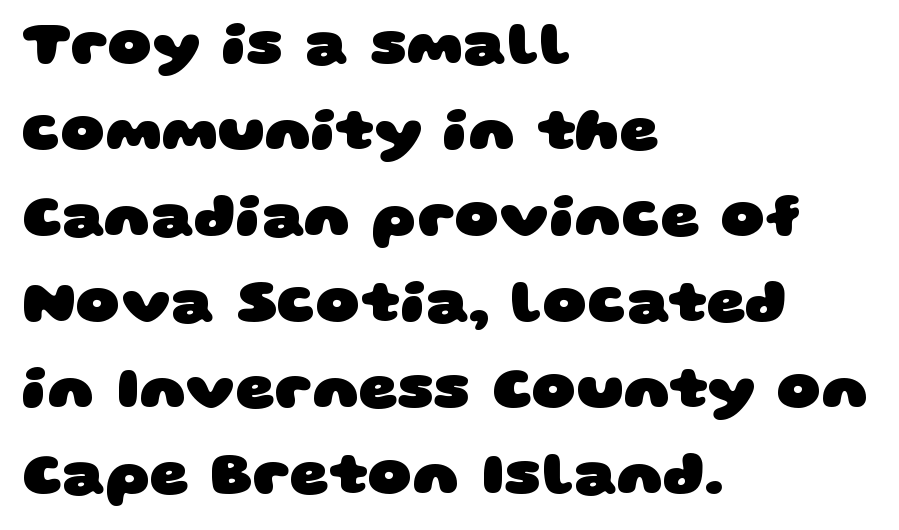
The image shows 61 px heavy, wide sans-serif type; set left-aligned, normal line spacing (1.41x), normal letter spacing, not underlined; low stroke contrast and a large x-height.
